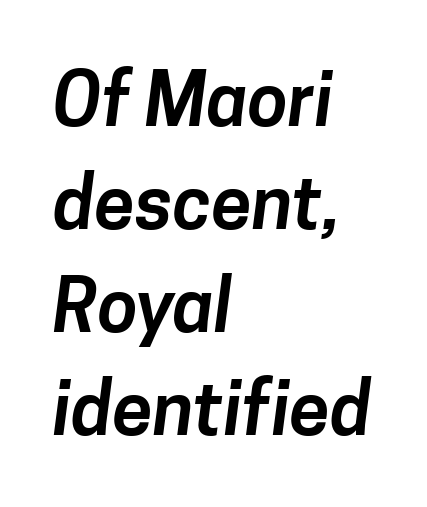
The image shows 73 px sans-serif type; set left-aligned, normal line spacing (1.41x), normal letter spacing, not underlined; low stroke contrast and a medium x-height.
